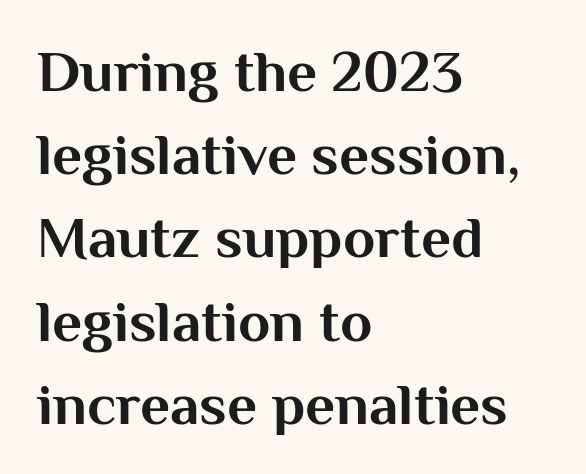
{"serif": "no", "italic": "no", "bold": "yes", "weight": "bold", "width": "normal", "stroke_contrast": "medium", "x_height": "medium", "monospaced": "no", "underline": "no", "align": "left", "line_spacing": "normal", "line_spacing_ratio": 1.41, "letter_spacing": "normal", "letter_spacing_em": 0.0, "glyph_px": 59}
